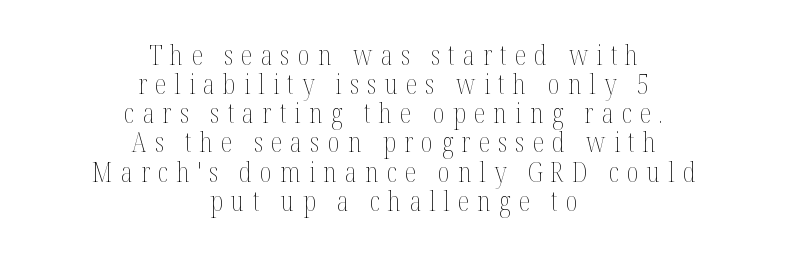
A centered setting, common on invitations and titles, is used for this passage. Each word looks stretched out because of the extra space between its letters. Check under the words: just untouched page. If you drew a line through each stem, it would be perfectly vertical.
